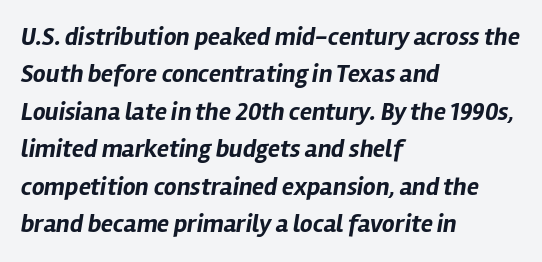
The image shows 25 px bold type, italic (leaning right); set left-aligned, normal line spacing (1.5x), normal letter spacing, not underlined.
